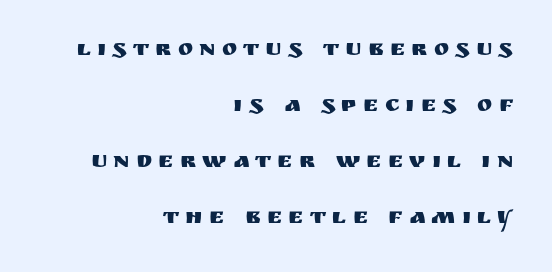
{"italic": "no", "underline": "no", "align": "right", "line_spacing": "loose", "line_spacing_ratio": 2.43, "letter_spacing": "wide", "letter_spacing_em": 0.27, "glyph_px": 23}
